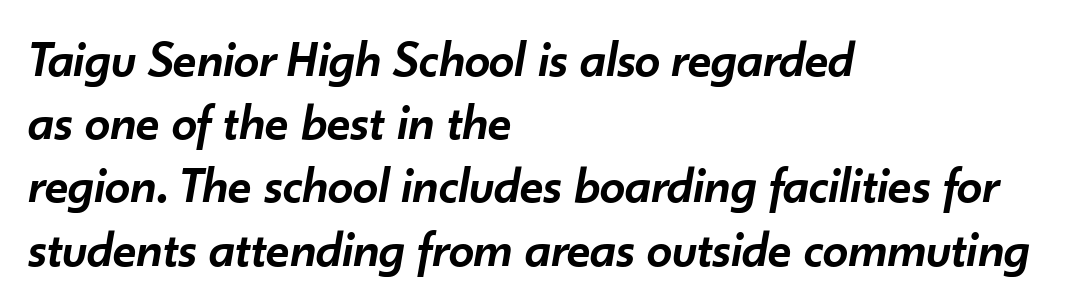
{"italic": "yes", "lean": "right", "slant_degrees": 10, "bold": "semi", "weight": "semibold", "width": "normal", "stroke_contrast": "low", "x_height": "small", "monospaced": "no", "underline": "no", "align": "left", "line_spacing_ratio": 1.24, "letter_spacing": "normal", "letter_spacing_em": 0.0, "glyph_px": 51}
